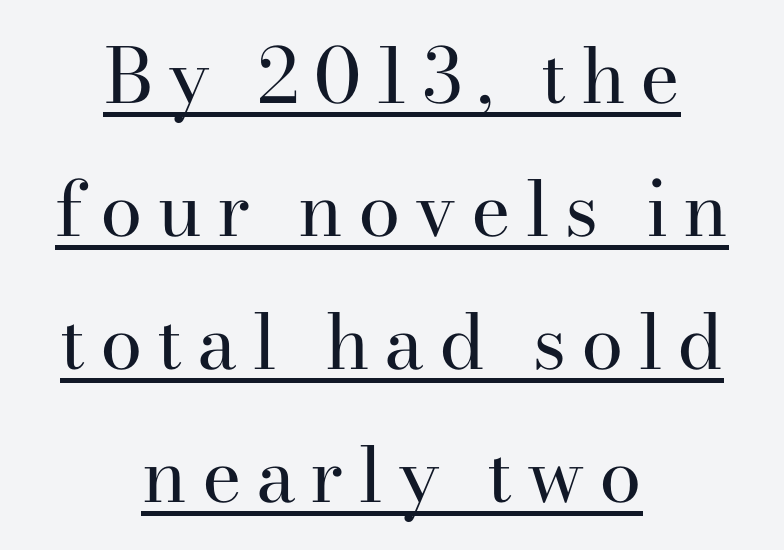
The image shows 76 px regular-weight serif type, upright; set centered, line spacing 1.75x, underlined; high stroke contrast and a small x-height.
